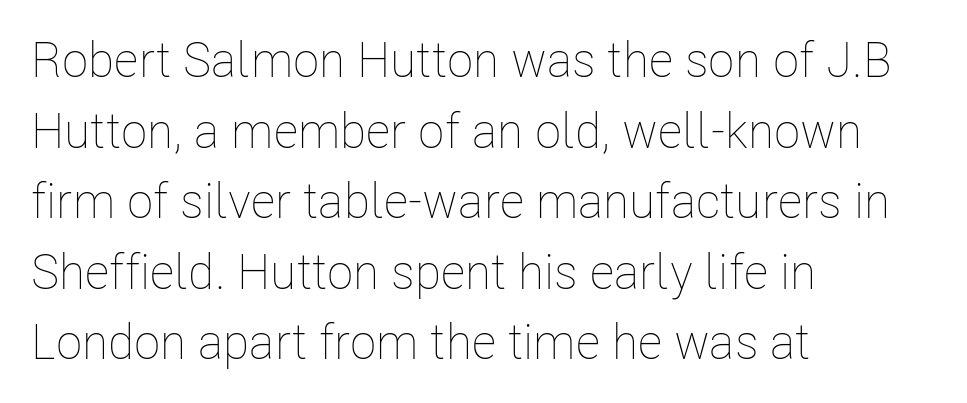
Every row of glyphs begins at an identical x-position on the left. Rows of type keep a routine distance in the vertical direction. Spacing between characters is what you'd get straight out of the box. This is the regular roman posture of the typeface.
